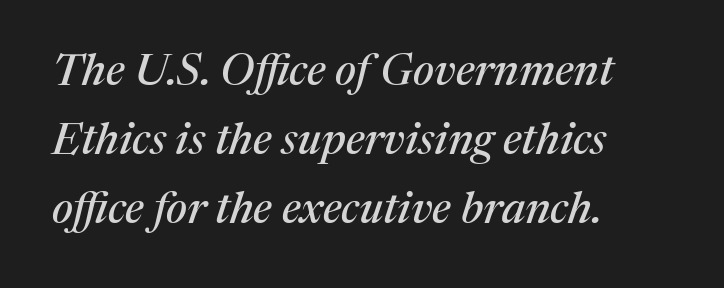
The image shows 44 px serif type, italic (leaning right); set left-aligned, normal line spacing (1.57x), normal letter spacing, not underlined; medium stroke contrast and a medium x-height.
